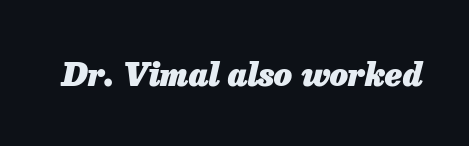
Q: Is the text bold? A: Yes.
Q: Is the text italic (slanted)? A: Yes, it leans right by about 13 degrees.
Q: Is the text underlined? A: No.
Q: Is the spacing between letters normal or unusually wide? A: Normal.
Q: Width (condensed, normal, or wide)? A: Normal.
Q: Stroke contrast? A: Low.
Q: x-height? A: Medium.
Q: Monospaced? A: No.
